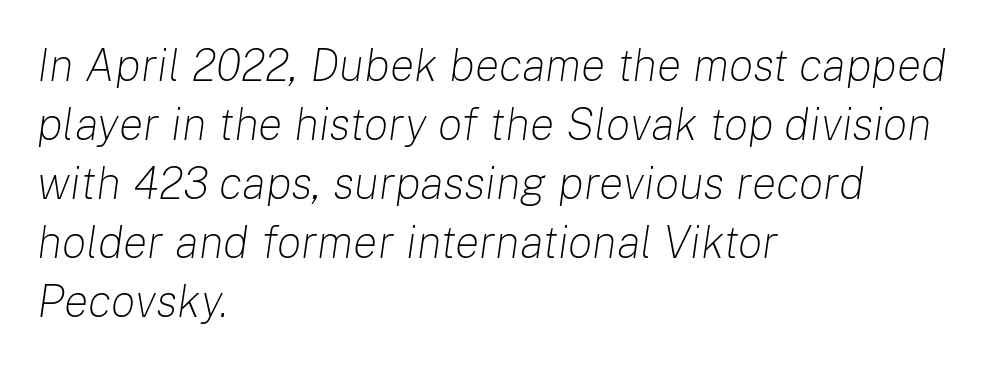
Decoration check: the copy has no underline. Compared with a centered layout, this one pins lines to the left instead. Think of a printed novel: that variable character pitch is what you see here. Ink coverage per letter is moderate at most.
